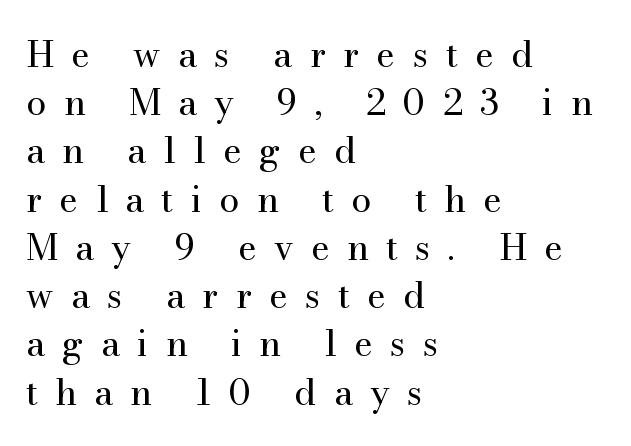
{"serif": "yes", "italic": "no", "bold": "no", "weight": "regular", "width": "normal", "stroke_contrast": "medium", "x_height": "small", "monospaced": "no", "underline": "no", "align": "left", "line_spacing": "normal", "line_spacing_ratio": 1.34, "letter_spacing": "wide", "letter_spacing_em": 0.48, "glyph_px": 36}
